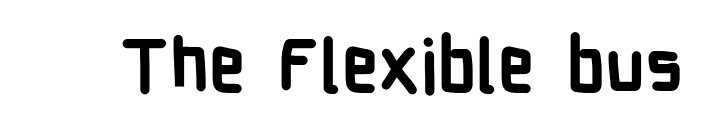
The image shows 72 px bold, condensed sans-serif type, upright; set normal letter spacing, not underlined; low stroke contrast and a medium x-height.
